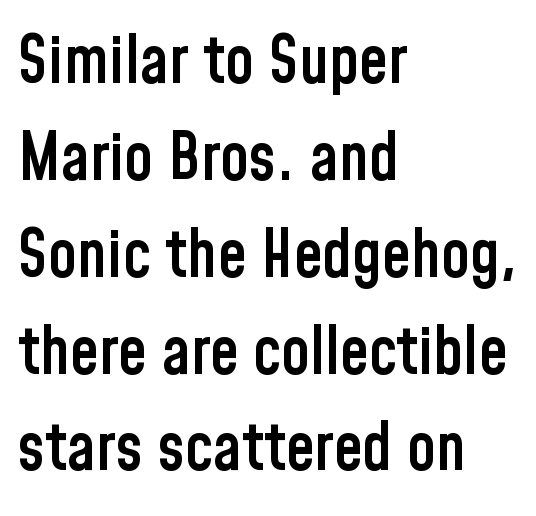
{"serif": "no", "italic": "no", "bold": "semi", "weight": "semibold", "width": "condensed", "stroke_contrast": "low", "x_height": "medium", "monospaced": "no", "underline": "no", "align": "left", "line_spacing": "normal", "line_spacing_ratio": 1.49, "letter_spacing": "normal", "letter_spacing_em": 0.0, "glyph_px": 65}
